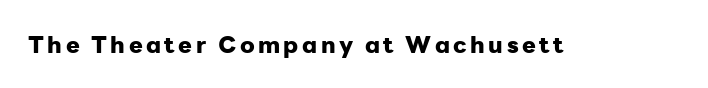
The words here are not underlined. Ascenders rise straight up at ninety degrees. What weight is shown? A full bold with thick strokes.
